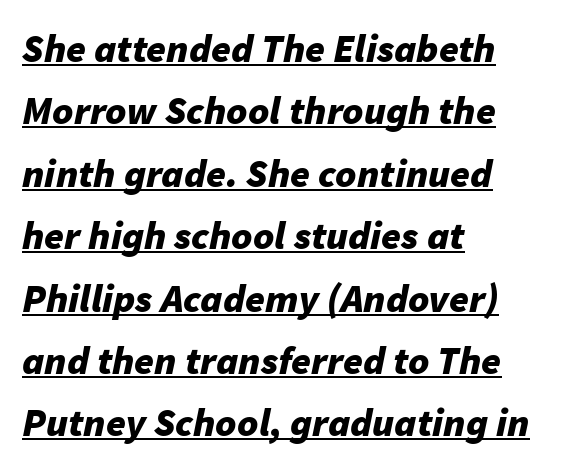
Notice how thick the strokes are: this is what a full bold looks like. These lines are rendered in a variable-pitch font. The passage shown stacks its lines at a standard gap. Words appear dense and cohesive because spacing is normal.
